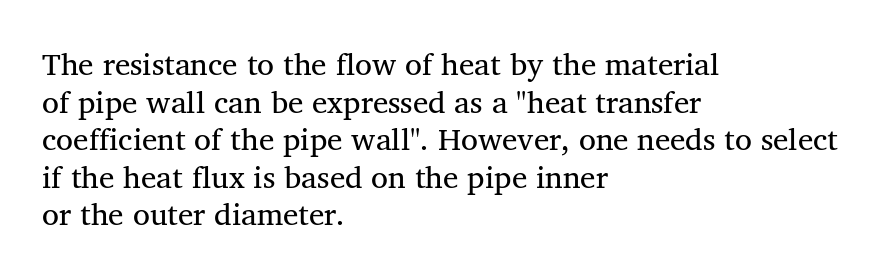
Q: Is the typeface a serif or a sans-serif typeface? A: Serif.
Q: Is the text underlined? A: No.
Q: How is the paragraph aligned? A: Left-aligned.
Q: Is the spacing between letters normal or unusually wide? A: Normal.
Q: Width (condensed, normal, or wide)? A: Normal.
Q: Stroke contrast? A: Medium.
Q: x-height? A: Medium.
Q: Monospaced? A: No.
